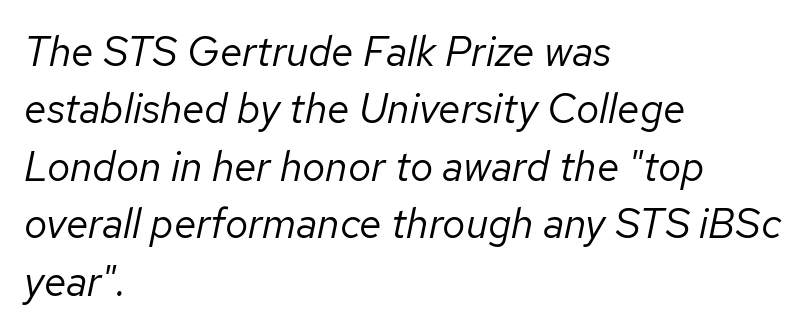
{"italic": "yes", "lean": "right", "slant_degrees": 12, "bold": "no", "weight": "regular", "width": "normal", "stroke_contrast": "low", "x_height": "medium", "monospaced": "no", "underline": "no", "align": "left", "line_spacing": "normal", "line_spacing_ratio": 1.4, "letter_spacing": "normal", "letter_spacing_em": 0.0, "glyph_px": 41}
